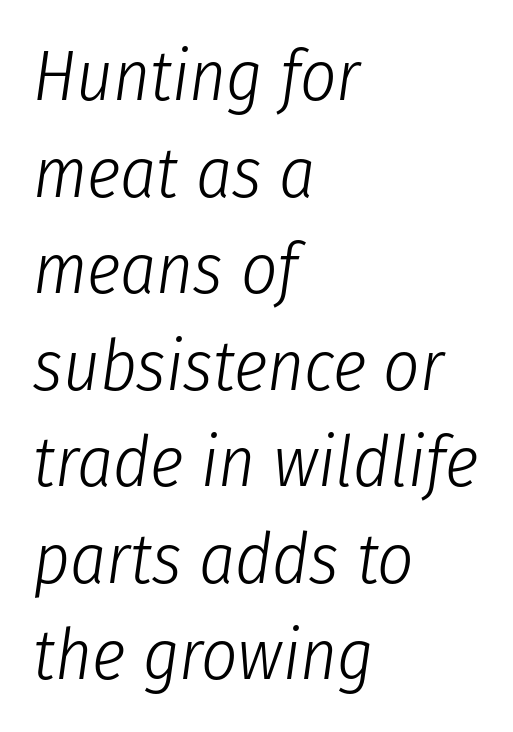
{"italic": "yes", "lean": "right", "slant_degrees": 8, "bold": "no", "weight": "light", "width": "condensed", "stroke_contrast": "low", "x_height": "medium", "monospaced": "no", "underline": "no", "align": "left", "line_spacing": "normal", "line_spacing_ratio": 1.36, "letter_spacing": "normal", "letter_spacing_em": 0.0, "glyph_px": 71}
